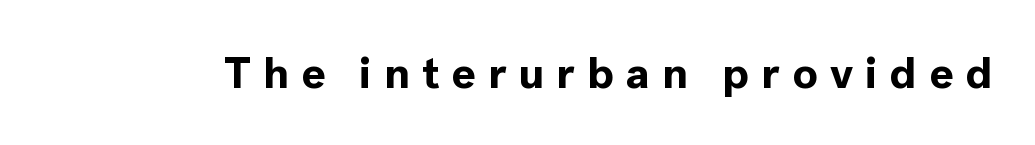
{"serif": "no", "italic": "no", "bold": "yes", "weight": "bold", "width": "normal", "x_height": "medium", "monospaced": "no", "underline": "no", "letter_spacing": "wide", "letter_spacing_em": 0.27, "glyph_px": 45}
